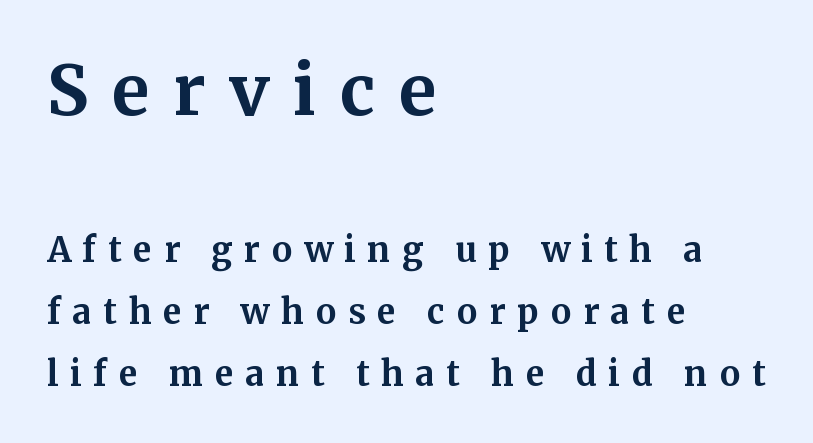
Is the type bold? Yes — the strokes are clearly thick and heavy. Underlining? Definitely not there. Block one is the big one; block two sits smaller underneath. In terms of letterform style, serifs are clearly present. The letterforms stand isolated, each surrounded by extra space. This sample has the flowing, uneven cadence of proportional lettering.
